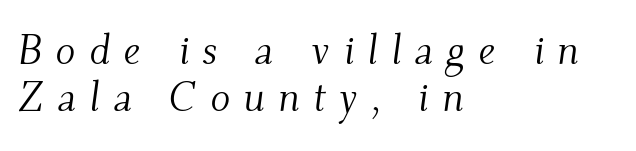
The image shows 41 px light serif type, italic (leaning right); set left-aligned, tight line spacing (1.15x), unusually wide letter spacing (+0.33 em), not underlined; medium stroke contrast and a small x-height.
